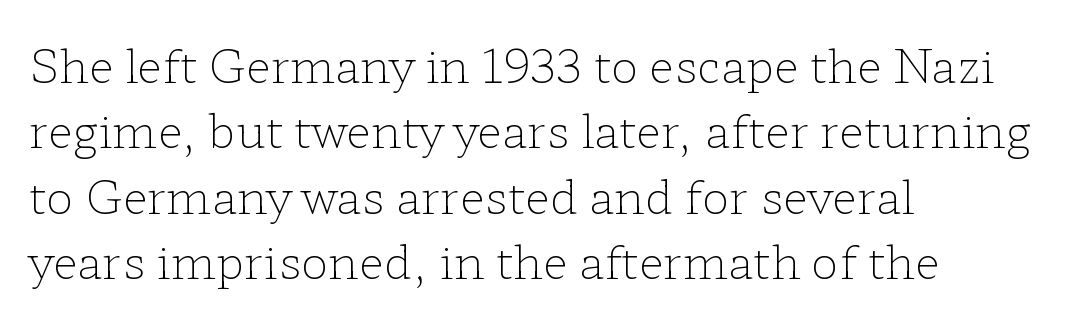
{"serif": "yes", "italic": "no", "bold": "no", "weight": "light", "width": "wide", "stroke_contrast": "low", "x_height": "medium", "monospaced": "no", "underline": "no", "align": "left", "line_spacing": "normal", "line_spacing_ratio": 1.42, "letter_spacing": "normal", "letter_spacing_em": 0.0, "glyph_px": 46}
